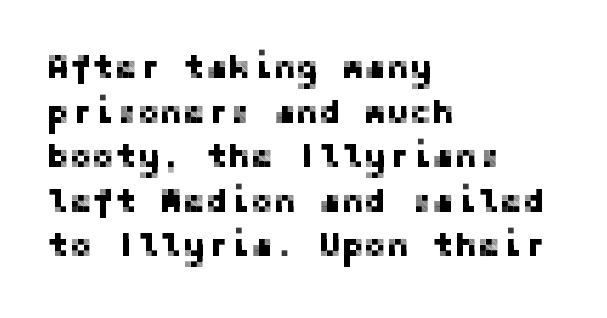
Q: Is the text italic (slanted)? A: No, it is upright.
Q: Is the typeface a serif or a sans-serif typeface? A: Sans-serif.
Q: Is the text underlined? A: No.
Q: How is the paragraph aligned? A: Left-aligned.
Q: Is the spacing between letters normal or unusually wide? A: Normal.
Q: Is the spacing between lines tight, normal or loose? A: Normal.
Q: Width (condensed, normal, or wide)? A: Normal.
Q: Stroke contrast? A: Low.
Q: x-height? A: Medium.
